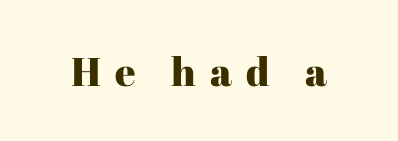
Q: Is the text italic (slanted)? A: No, it is upright.
Q: Is the typeface a serif or a sans-serif typeface? A: Serif.
Q: Is the text underlined? A: No.
Q: Is the spacing between letters normal or unusually wide? A: Unusually wide.
Q: Width (condensed, normal, or wide)? A: Normal.
Q: Stroke contrast? A: High.
Q: x-height? A: Medium.
Q: Monospaced? A: No.
